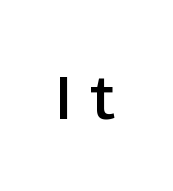
Q: Is the text bold? A: Semi-bold.
Q: Is the text italic (slanted)? A: No, it is upright.
Q: Is the typeface a serif or a sans-serif typeface? A: Sans-serif.
Q: Is the text underlined? A: No.
Q: Is the spacing between letters normal or unusually wide? A: Unusually wide.
Q: Width (condensed, normal, or wide)? A: Normal.
Q: Stroke contrast? A: Low.
Q: x-height? A: Medium.
Q: Monospaced? A: No.
